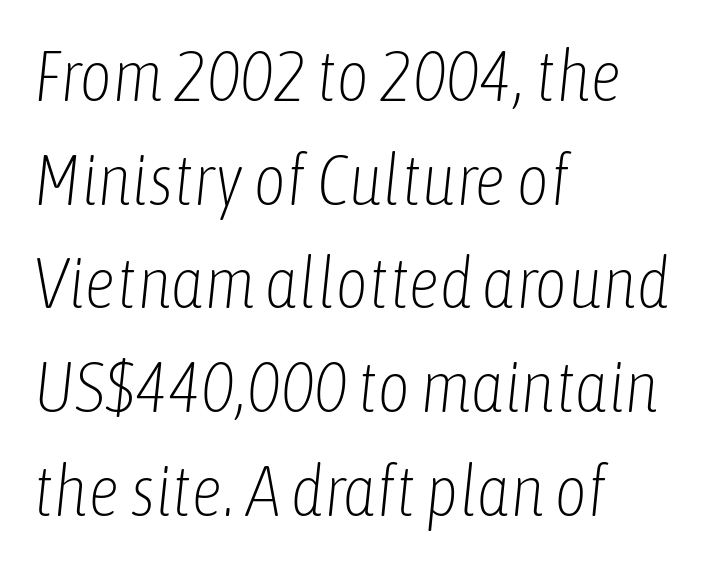
Q: Is the text bold? A: No.
Q: Is the text italic (slanted)? A: Yes, it leans right by about 6 degrees.
Q: Is the text underlined? A: No.
Q: How is the paragraph aligned? A: Left-aligned.
Q: Is the spacing between letters normal or unusually wide? A: Normal.
Q: Is the spacing between lines tight, normal or loose? A: Normal.
Q: Width (condensed, normal, or wide)? A: Condensed.
Q: Stroke contrast? A: Low.
Q: x-height? A: Medium.
Q: Monospaced? A: No.
